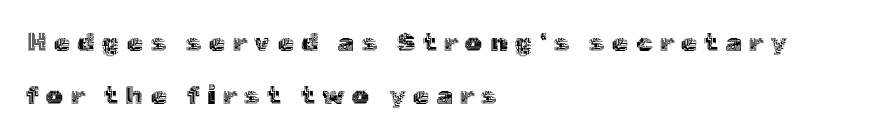
The font's upright variant was chosen for this text. Honestly, the rows look like they've been pulled way apart. The passage is arranged the way most books set body copy — flush left. A typesetter would call this heavily tracked-out type. Quick note: underline off.
